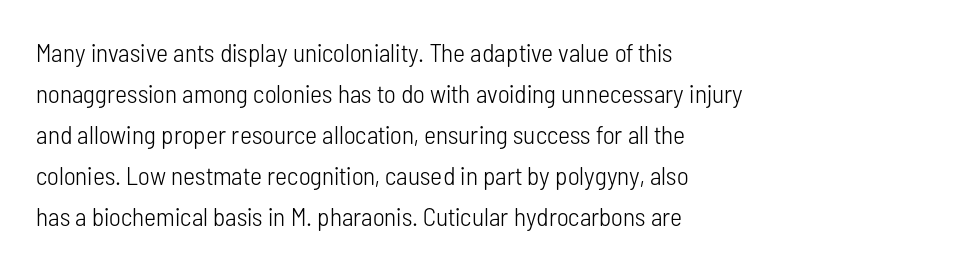
The words here are not underlined. Unbolded letterforms with no extra heft. Quick note: interline space is typical. These lines stack with their left ends in a neat column. Ordinary non-slanted type is in use. Here the glyphs are tracked normally, forming tight word shapes.
